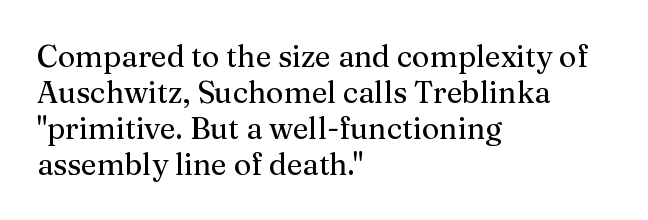
The tracking reads as untouched default to a designer's eye. Line starts are locked; line ends wander. Nobody drew a line under any word here. To sum up the face: it has serifs. The letters advance in unequal steps, a hallmark of proportional type.
